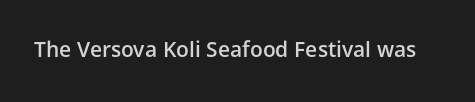
{"italic": "no", "bold": "semi", "underline": "no", "letter_spacing": "normal", "letter_spacing_em": 0.0, "glyph_px": 21}
